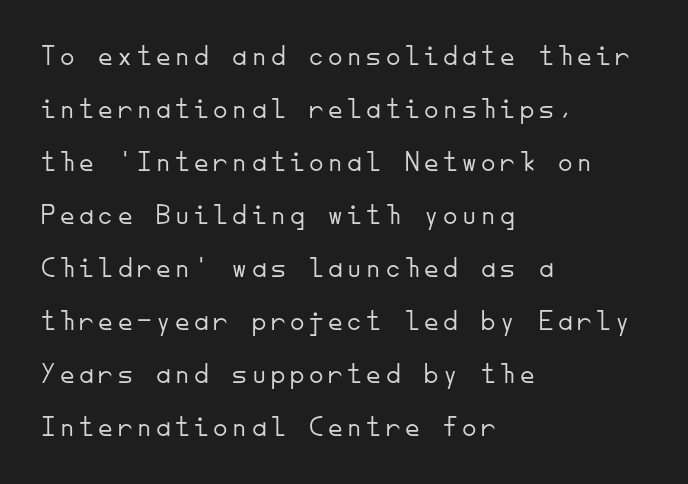
{"serif": "no", "italic": "no", "bold": "no", "weight": "light", "width": "normal", "stroke_contrast": "low", "x_height": "small", "monospaced": "yes", "underline": "no", "align": "left", "line_spacing_ratio": 1.83, "glyph_px": 29}
